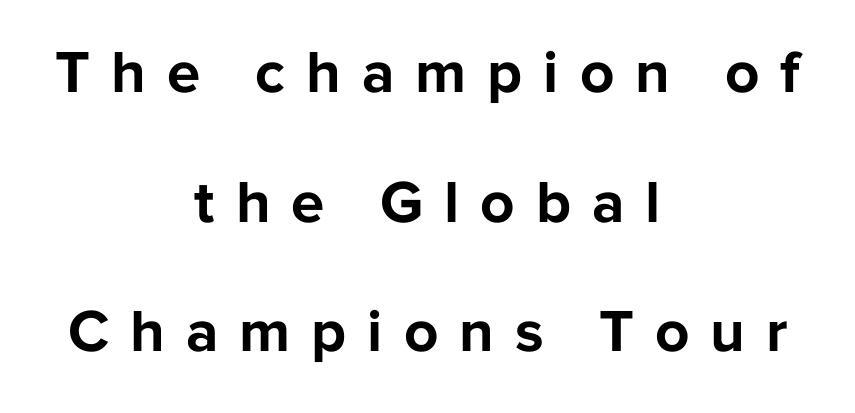
Font category for this specimen: sans-serif. Here the glyphs are tracked loosely, breaking word shapes into spaced letters. Every letter is thick-stroked: bold, no question. Check the space under the baseline: it is left empty. Each letter keeps its own natural width here, so spacing adapts to shape. This sample is center-justified, so both line endings float freely.
